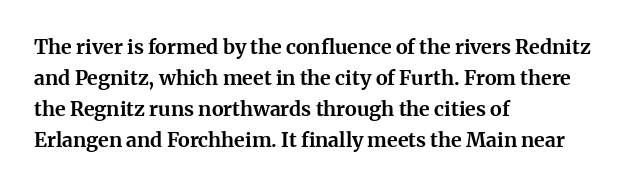
Q: Is the text bold? A: Yes.
Q: Is the text italic (slanted)? A: No, it is upright.
Q: Is the text underlined? A: No.
Q: How is the paragraph aligned? A: Left-aligned.
Q: Is the spacing between letters normal or unusually wide? A: Normal.
Q: Is the spacing between lines tight, normal or loose? A: Normal.
